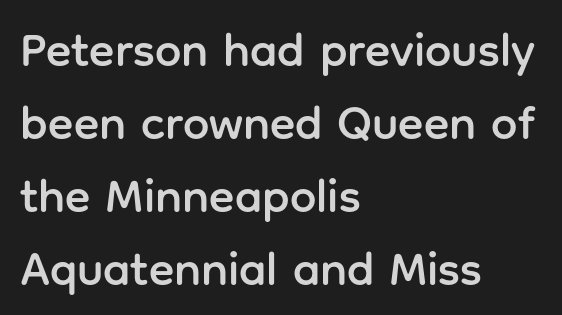
The image shows 47 px sans-serif type, upright; set left-aligned, normal line spacing (1.55x), normal letter spacing, not underlined; low stroke contrast and a medium x-height.
